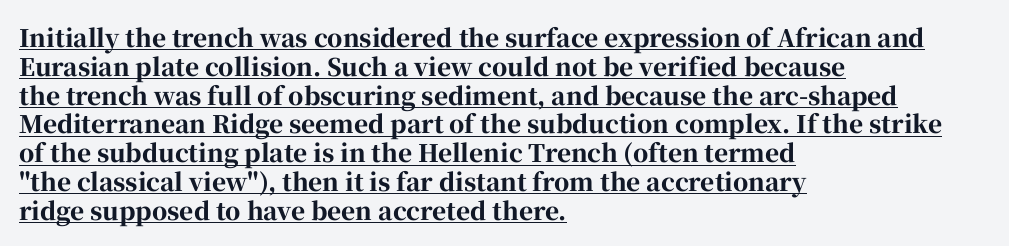
The rendering uses the underline text-decoration. Reading down the block, your eye returns to a fixed left position each line. Look at the stroke-to-counter ratio: heavy, a bold. These lines were composed using upright roman letters.
